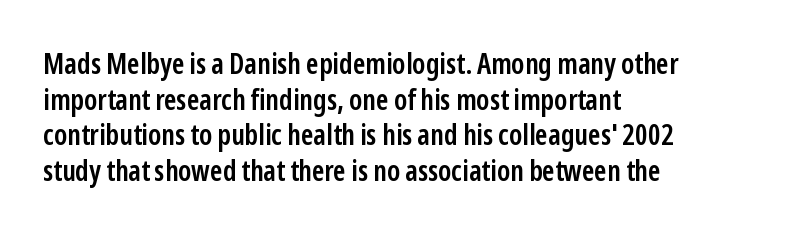
The image shows 29 px semibold, condensed sans-serif type, upright; set left-aligned, line spacing 1.23x, normal letter spacing, not underlined; low stroke contrast and a medium x-height.
